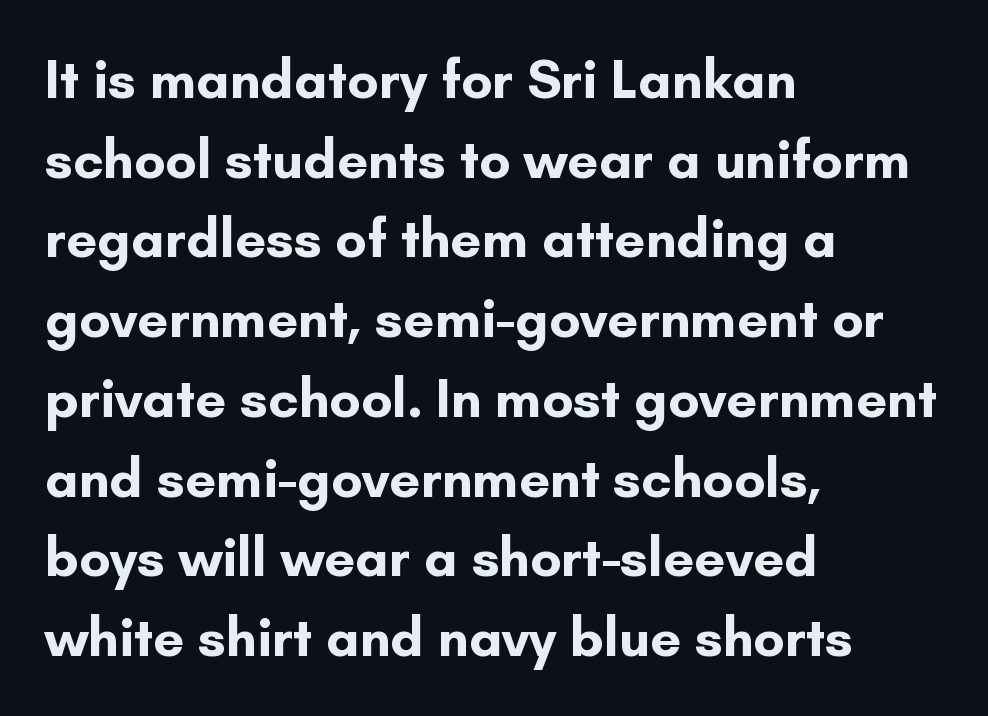
The image shows 55 px bold sans-serif type, upright; set left-aligned, normal line spacing (1.45x), normal letter spacing, not underlined; low stroke contrast and a small x-height.
